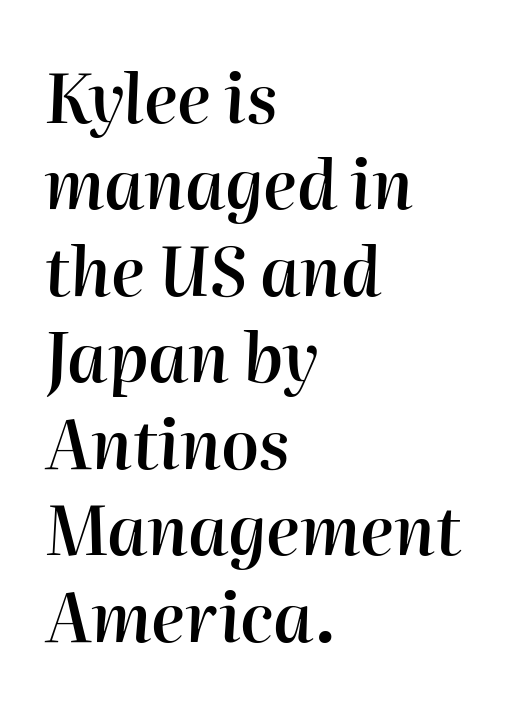
The image shows 67 px semibold type, italic (leaning right); set left-aligned, normal line spacing (1.29x), normal letter spacing, not underlined; high stroke contrast and a medium x-height.
